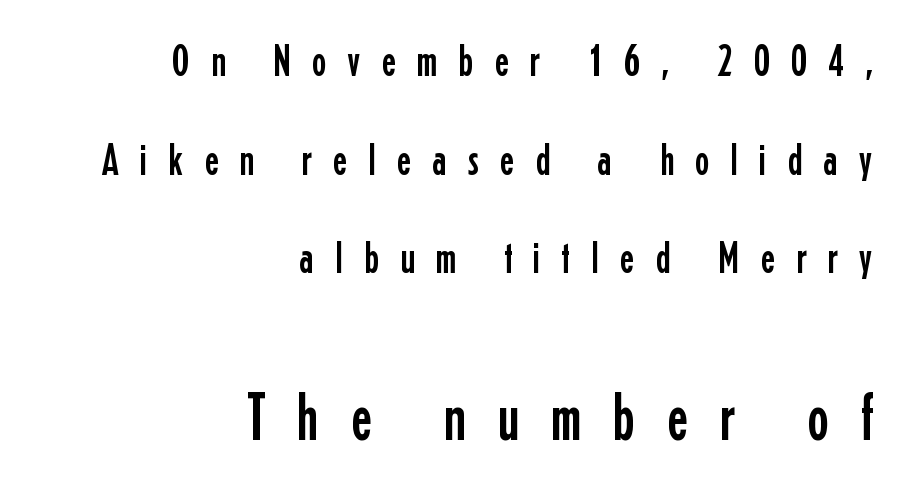
Q: Is the text italic (slanted)? A: No, it is upright.
Q: Is the typeface a serif or a sans-serif typeface? A: Sans-serif.
Q: Is the text underlined? A: No.
Q: How is the paragraph aligned? A: Right-aligned.
Q: Is the spacing between letters normal or unusually wide? A: Unusually wide.
Q: Is the spacing between lines tight, normal or loose? A: Loose.
Q: Which block of text is set in a larger size, the first (top) or the second (bottom)? A: The second (bottom) one.
Q: Width (condensed, normal, or wide)? A: Condensed.
Q: Stroke contrast? A: Low.
Q: x-height? A: Medium.
Q: Monospaced? A: No.
